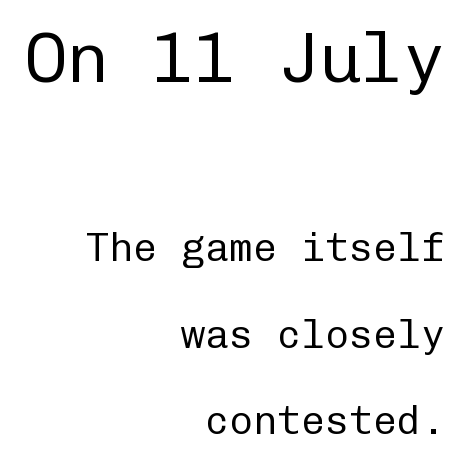
Glance below the letters and you will spot only blank space. Look at the glyph heights: the upper group is clearly the bigger setting. Compared with a flush-left layout, this one pins lines to the opposite, right side. The block of text is sparse from top to bottom, with ample space between rows. The text was rendered using a sans face with plain stroke endings. Posture: vertical.
